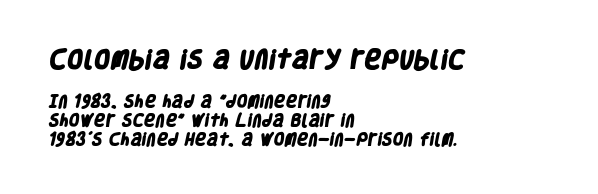
{"bold": "yes", "underline": "no", "align": "left", "line_spacing": "normal", "line_spacing_ratio": 1.35, "letter_spacing": "normal", "letter_spacing_em": 0.0, "larger_block": "first", "size_ratio": 1.5, "glyph_px": 21}
